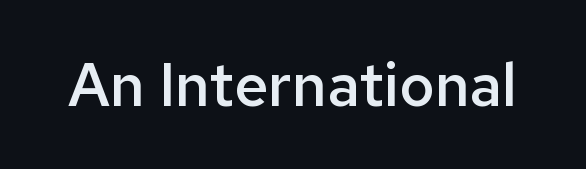
Q: Is the text bold? A: Semi-bold.
Q: Is the text italic (slanted)? A: No, it is upright.
Q: Is the typeface a serif or a sans-serif typeface? A: Sans-serif.
Q: Is the text underlined? A: No.
Q: Is the spacing between letters normal or unusually wide? A: Normal.
Q: Width (condensed, normal, or wide)? A: Normal.
Q: Stroke contrast? A: Low.
Q: x-height? A: Medium.
Q: Monospaced? A: No.
